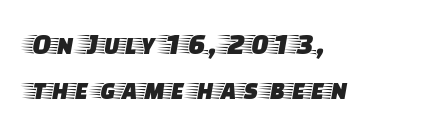
The image shows 30 px wide serif type; set left-aligned, normal line spacing (1.51x), normal letter spacing, not underlined; low stroke contrast and a large x-height.
